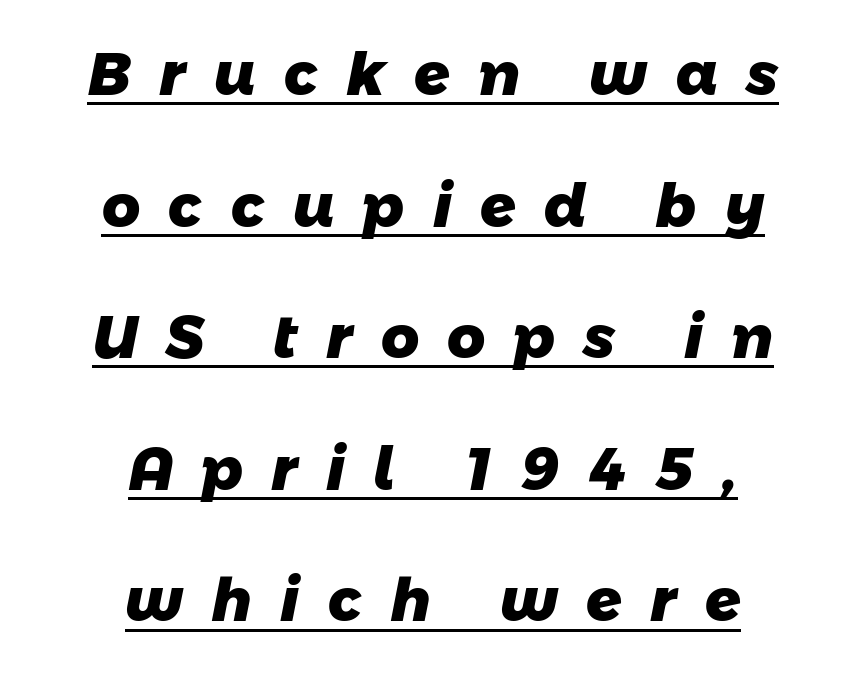
Q: Is the text bold? A: Yes.
Q: Is the typeface a serif or a sans-serif typeface? A: Sans-serif.
Q: Is the text underlined? A: Yes.
Q: How is the paragraph aligned? A: Centered.
Q: Is the spacing between letters normal or unusually wide? A: Unusually wide.
Q: Is the spacing between lines tight, normal or loose? A: Loose.
Q: Width (condensed, normal, or wide)? A: Normal.
Q: Stroke contrast? A: Low.
Q: x-height? A: Medium.
Q: Monospaced? A: No.
